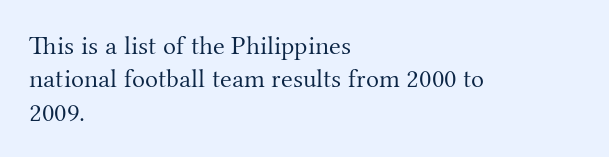
The image shows 27 px text type, upright; set left-aligned, line spacing 1.24x, normal letter spacing, not underlined.
